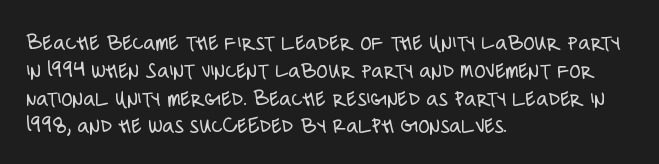
{"italic": "no", "bold": "no", "underline": "no", "align": "left", "line_spacing_ratio": 1.21, "letter_spacing": "normal", "letter_spacing_em": 0.0, "glyph_px": 23}
